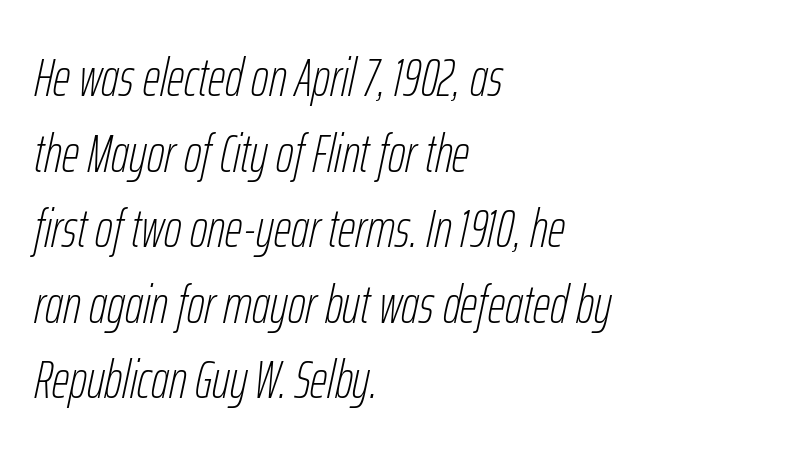
Q: Is the text bold? A: No.
Q: Is the text italic (slanted)? A: Yes, it leans right by about 12 degrees.
Q: Is the text underlined? A: No.
Q: How is the paragraph aligned? A: Left-aligned.
Q: Is the spacing between letters normal or unusually wide? A: Normal.
Q: Is the spacing between lines tight, normal or loose? A: Normal.
Q: Width (condensed, normal, or wide)? A: Condensed.
Q: Stroke contrast? A: Low.
Q: x-height? A: Medium.
Q: Monospaced? A: No.
